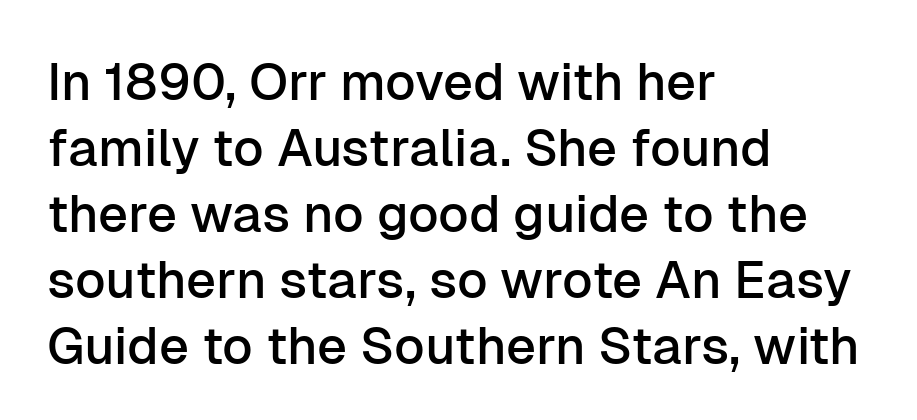
{"serif": "no", "italic": "no", "width": "normal", "stroke_contrast": "low", "x_height": "medium", "monospaced": "no", "underline": "no", "align": "left", "line_spacing": "normal", "line_spacing_ratio": 1.27, "letter_spacing": "normal", "letter_spacing_em": 0.0, "glyph_px": 52}
